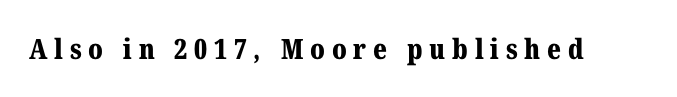
The rendering uses a bold face; every stroke is thick and dark. Here the designer chose a conventional face with non-uniform glyph widths. Honestly, there is no underline to notice here at all. Look at the bottom of the vertical strokes: they flare into serifs here. The lettering holds an erect, upright posture throughout.
